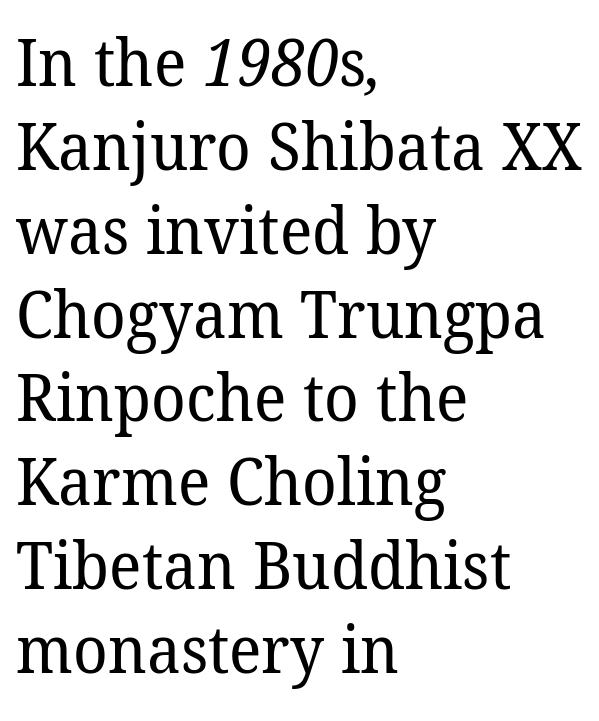
{"serif": "yes", "bold": "no", "weight": "regular", "width": "normal", "stroke_contrast": "low", "x_height": "medium", "monospaced": "no", "underline": "no", "align": "left", "line_spacing": "normal", "line_spacing_ratio": 1.29, "letter_spacing": "normal", "letter_spacing_em": 0.0, "glyph_px": 65}
